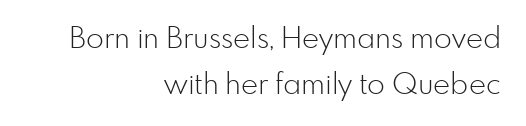
Q: Is the text bold? A: No.
Q: Is the text italic (slanted)? A: No, it is upright.
Q: Is the typeface a serif or a sans-serif typeface? A: Sans-serif.
Q: Is the text underlined? A: No.
Q: How is the paragraph aligned? A: Right-aligned.
Q: Is the spacing between letters normal or unusually wide? A: Normal.
Q: Is the spacing between lines tight, normal or loose? A: Normal.
Q: Width (condensed, normal, or wide)? A: Normal.
Q: Stroke contrast? A: Low.
Q: x-height? A: Small.
Q: Monospaced? A: No.
